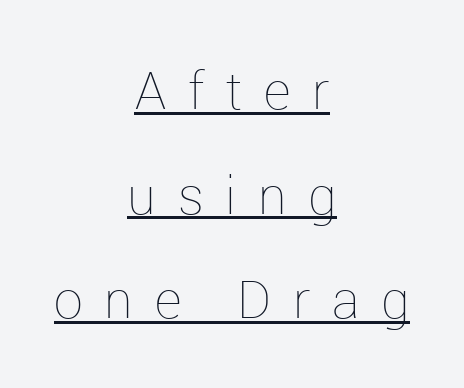
Q: Is the text bold? A: No.
Q: Is the text italic (slanted)? A: No, it is upright.
Q: Is the text underlined? A: Yes.
Q: How is the paragraph aligned? A: Centered.
Q: Is the spacing between letters normal or unusually wide? A: Unusually wide.
Q: Is the spacing between lines tight, normal or loose? A: Loose.
Q: Width (condensed, normal, or wide)? A: Normal.
Q: Stroke contrast? A: Low.
Q: x-height? A: Medium.
Q: Monospaced? A: No.
